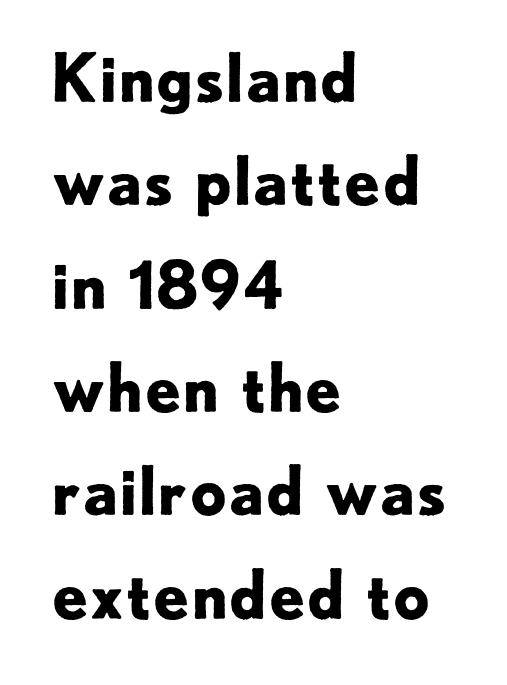
The image shows 65 px bold sans-serif type, upright; set left-aligned, normal line spacing (1.59x), normal letter spacing, not underlined; low stroke contrast and a small x-height.
